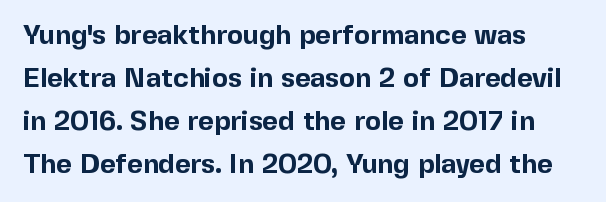
Typesetter's note: full bold, strokes at maximum text heaviness. Quick note: interline space is typical. Compared with a centered layout, this one pins lines to the left instead. Tall strokes in this sample are plumb rather than angled. The tracking reads as untouched default to a designer's eye. Has an underline been added? It has not.
